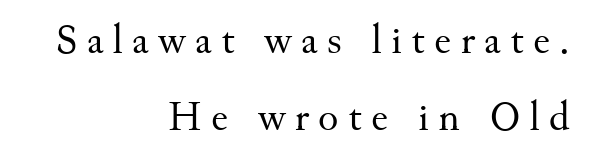
Q: Is the text bold? A: No.
Q: Is the text italic (slanted)? A: No, it is upright.
Q: Is the typeface a serif or a sans-serif typeface? A: Serif.
Q: Is the text underlined? A: No.
Q: How is the paragraph aligned? A: Right-aligned.
Q: Is the spacing between letters normal or unusually wide? A: Unusually wide.
Q: Width (condensed, normal, or wide)? A: Normal.
Q: Stroke contrast? A: Medium.
Q: x-height? A: Small.
Q: Monospaced? A: No.
